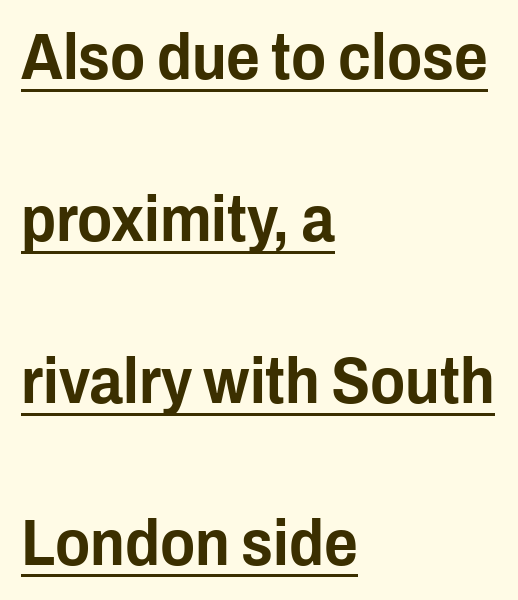
{"serif": "no", "italic": "no", "width": "condensed", "stroke_contrast": "low", "x_height": "medium", "monospaced": "no", "underline": "yes", "align": "left", "line_spacing": "loose", "line_spacing_ratio": 2.49, "letter_spacing": "normal", "letter_spacing_em": 0.0, "glyph_px": 65}
